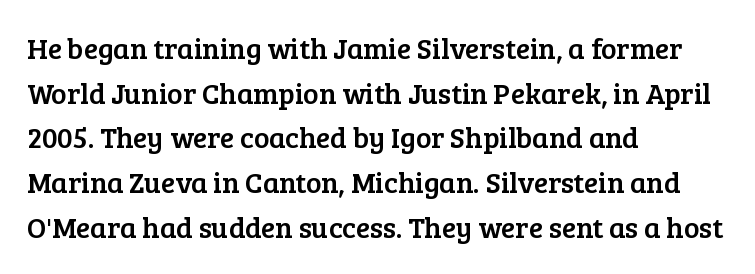
The rendering keeps characters at their native spacing. This sample is left-justified, so line endings fall wherever the words run out. Bare-footed words on every line. Serif or sans? Serif — the stroke terminals have little feet.
